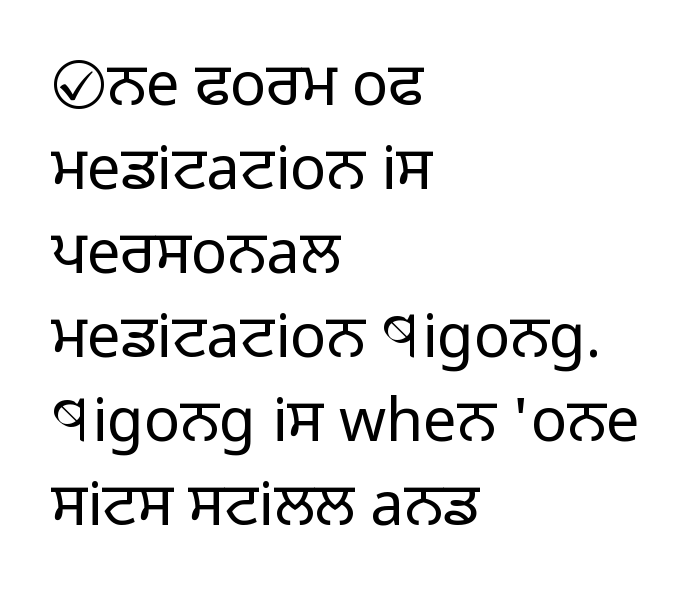
{"serif": "no", "italic": "no", "bold": "no", "weight": "light", "width": "normal", "stroke_contrast": "low", "x_height": "medium", "monospaced": "no", "underline": "no", "align": "left", "line_spacing": "normal", "line_spacing_ratio": 1.4, "letter_spacing": "normal", "letter_spacing_em": 0.0, "glyph_px": 60}
